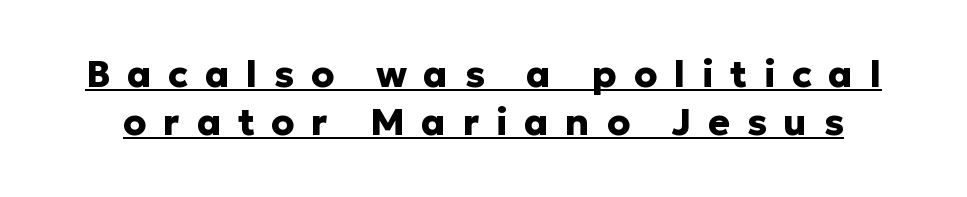
Students, observe: this is what conventionally led text looks like. Character widths vary here, with narrow letters taking less room than wide ones. Unlike italic type, these characters show no tilt at all. Glyph-to-glyph distance is far greater than everyday printed text. The rendering uses a bold face; every stroke is thick and dark. A baseline rule has been typeset under these characters.
